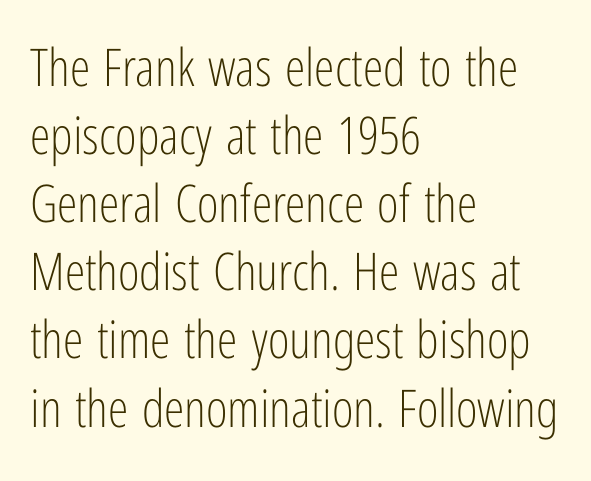
Q: Is the text bold? A: No.
Q: Is the text italic (slanted)? A: No, it is upright.
Q: Is the typeface a serif or a sans-serif typeface? A: Sans-serif.
Q: Is the text underlined? A: No.
Q: How is the paragraph aligned? A: Left-aligned.
Q: Is the spacing between letters normal or unusually wide? A: Normal.
Q: Is the spacing between lines tight, normal or loose? A: Normal.
Q: Width (condensed, normal, or wide)? A: Condensed.
Q: Stroke contrast? A: Low.
Q: x-height? A: Medium.
Q: Monospaced? A: No.
